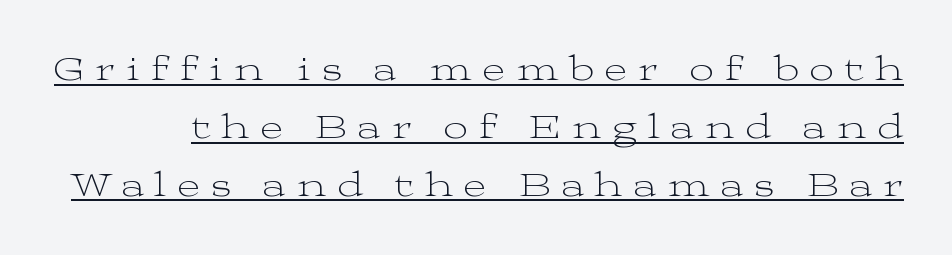
{"serif": "yes", "italic": "no", "bold": "no", "weight": "light", "width": "wide", "stroke_contrast": "medium", "x_height": "medium", "monospaced": "no", "underline": "yes", "line_spacing": "normal", "line_spacing_ratio": 1.7, "letter_spacing": "wide", "letter_spacing_em": 0.33, "glyph_px": 34}
